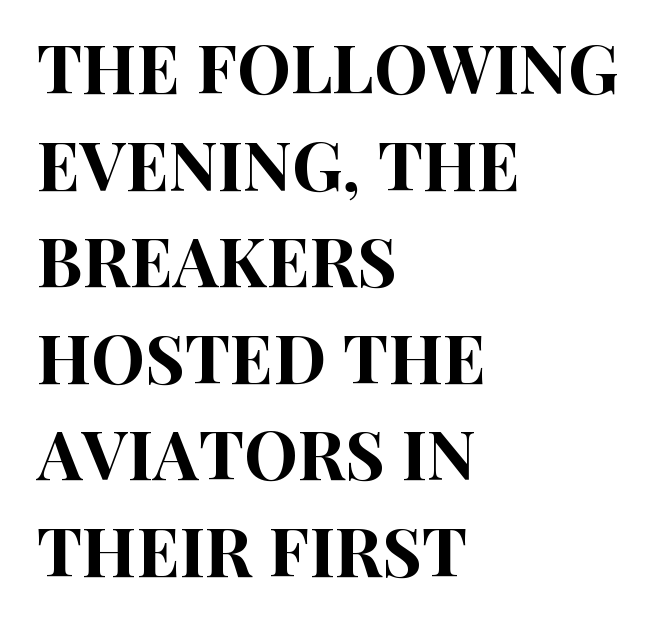
The image shows 68 px condensed sans-serif type, upright; set left-aligned, normal line spacing (1.42x), normal letter spacing, not underlined; high stroke contrast and a large x-height.
